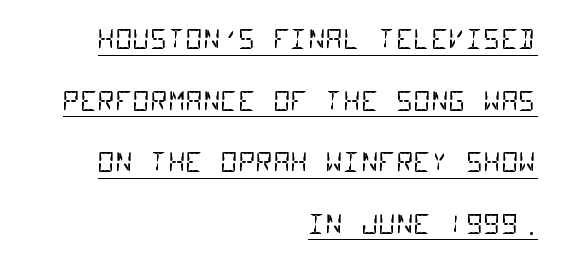
Q: Is the text bold? A: No.
Q: Is the text underlined? A: Yes.
Q: How is the paragraph aligned? A: Right-aligned.
Q: Is the spacing between letters normal or unusually wide? A: Normal.
Q: Is the spacing between lines tight, normal or loose? A: Loose.
